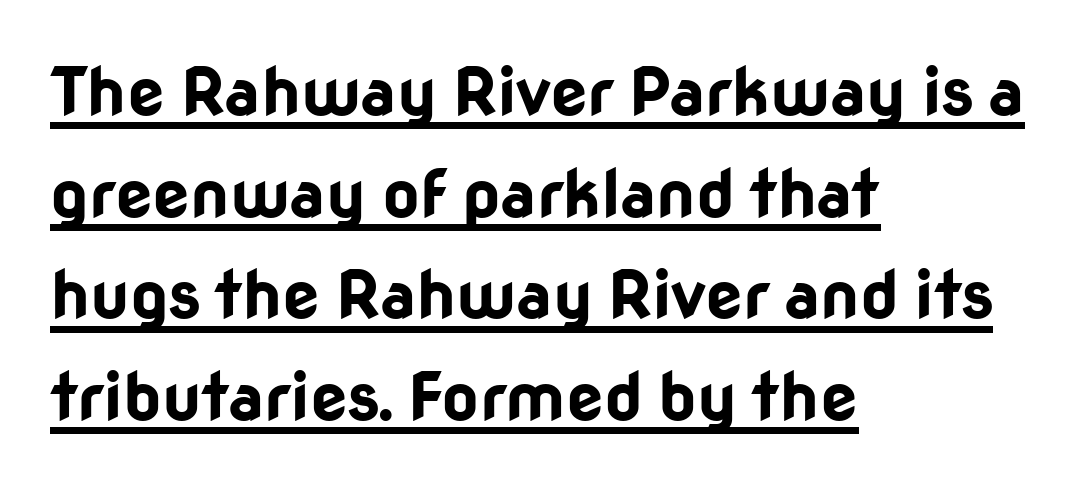
Q: Is the text bold? A: Yes.
Q: Is the text italic (slanted)? A: No, it is upright.
Q: Is the typeface a serif or a sans-serif typeface? A: Sans-serif.
Q: Is the text underlined? A: Yes.
Q: How is the paragraph aligned? A: Left-aligned.
Q: Is the spacing between letters normal or unusually wide? A: Normal.
Q: Is the spacing between lines tight, normal or loose? A: Normal.
Q: Width (condensed, normal, or wide)? A: Normal.
Q: Stroke contrast? A: Low.
Q: x-height? A: Medium.
Q: Monospaced? A: No.
